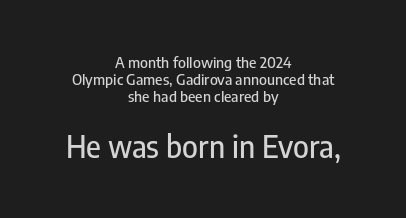
Rows of type sit shoulder to shoulder in the vertical direction. Layout note: lines centered. Italic? Not at all — the glyphs are vertical. Lines of text with bare space underneath.
